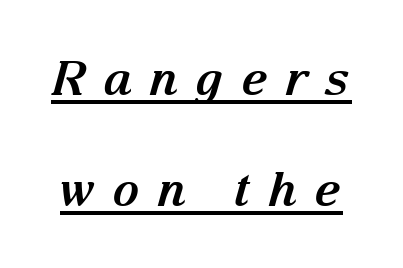
Honestly, the letter spacing is so wide it's the main thing you notice. The font family rendered here belongs to the serif group. A rule runs beneath these lines of type. These lines are rendered in a variable-pitch font. The space between consecutive lines is lavish.
